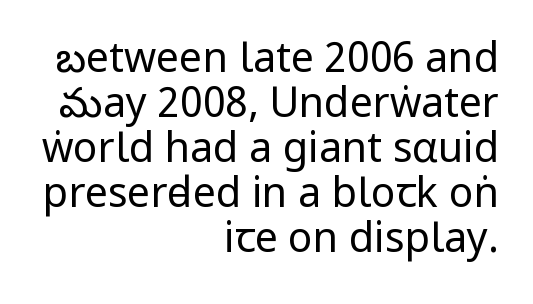
Characters remain perfectly vertical along every line. In terms of leading, this rendering errs on the cramped side. Caption: face not bold, strokes unweighted. Descenders hang freely into open space. Does the type have serifs? No, each stem ends abruptly. Casual observation: everything's shoved over to the right.
